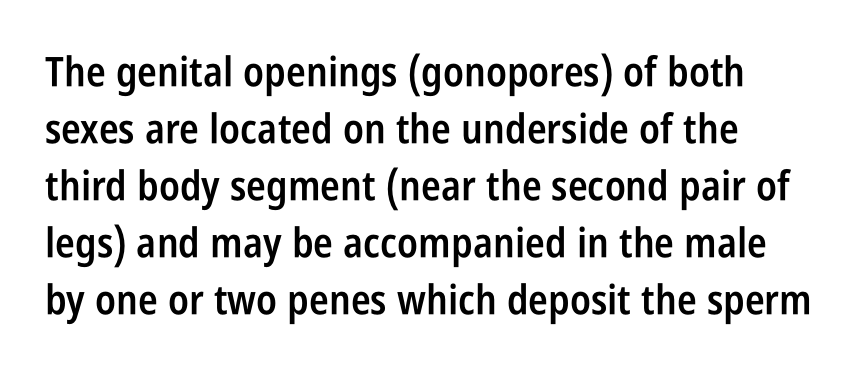
The image shows 41 px semibold, condensed sans-serif type, upright; set normal line spacing (1.39x), normal letter spacing, not underlined; low stroke contrast and a large x-height.
